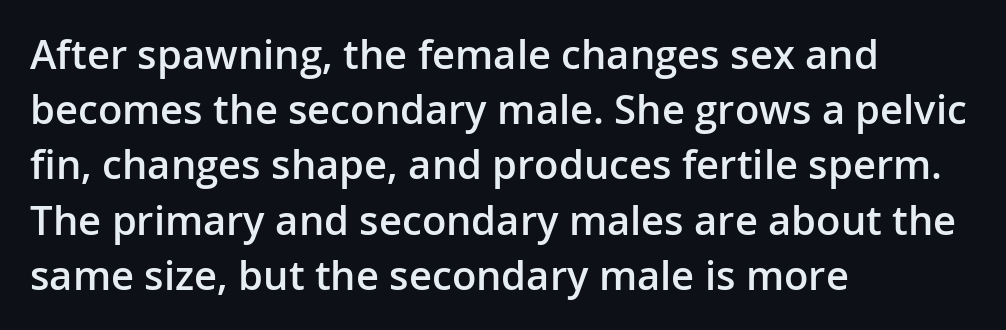
Q: Is the text bold? A: Semi-bold.
Q: Is the text italic (slanted)? A: No, it is upright.
Q: Is the typeface a serif or a sans-serif typeface? A: Sans-serif.
Q: Is the text underlined? A: No.
Q: How is the paragraph aligned? A: Left-aligned.
Q: Is the spacing between letters normal or unusually wide? A: Normal.
Q: Is the spacing between lines tight, normal or loose? A: Normal.
Q: Width (condensed, normal, or wide)? A: Normal.
Q: Stroke contrast? A: Low.
Q: x-height? A: Medium.
Q: Monospaced? A: No.
